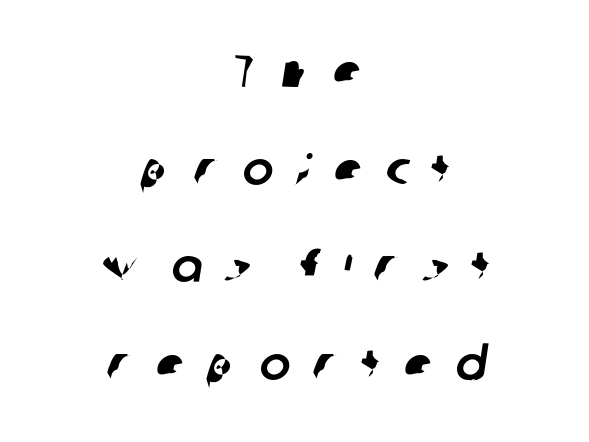
{"serif": "no", "width": "normal", "stroke_contrast": "low", "x_height": "medium", "monospaced": "no", "underline": "no", "align": "center", "line_spacing": "loose", "line_spacing_ratio": 2.12, "letter_spacing": "wide", "letter_spacing_em": 0.49, "glyph_px": 46}
